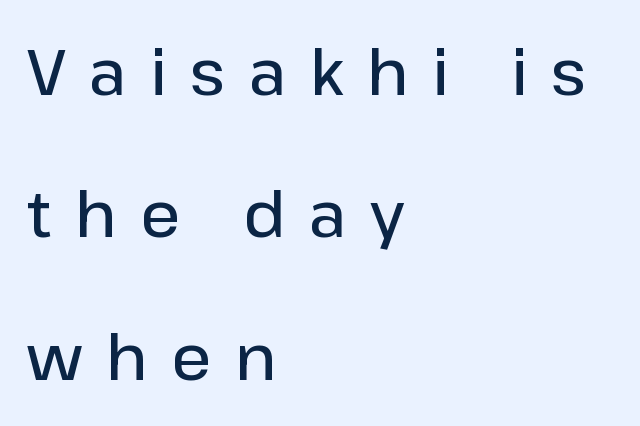
Honestly, the rows look like they've been pulled way apart. Firm but not heavy-handed strokes: this text is semibold. It's the straight-up-and-down kind of type. The letters are spread apart with noticeably loose tracking. The lines are quadded left.
